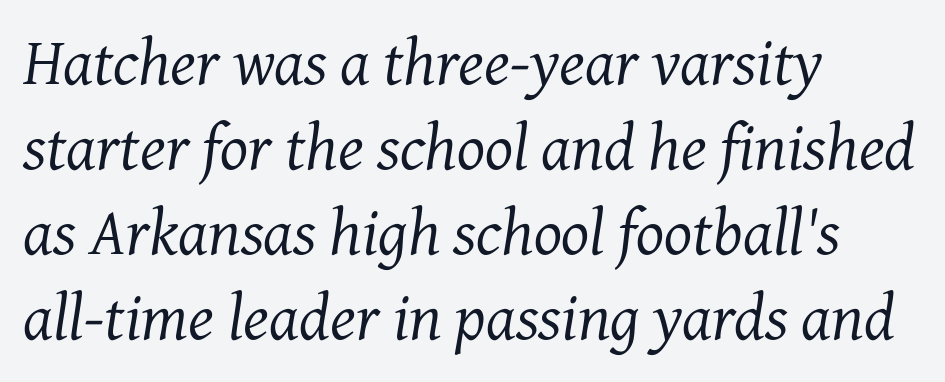
{"serif": "yes", "italic": "yes", "lean": "right", "slant_degrees": 7, "bold": "no", "weight": "regular", "width": "normal", "stroke_contrast": "medium", "x_height": "medium", "monospaced": "no", "underline": "no", "align": "left", "line_spacing": "normal", "line_spacing_ratio": 1.29, "letter_spacing": "normal", "letter_spacing_em": 0.0, "glyph_px": 66}
